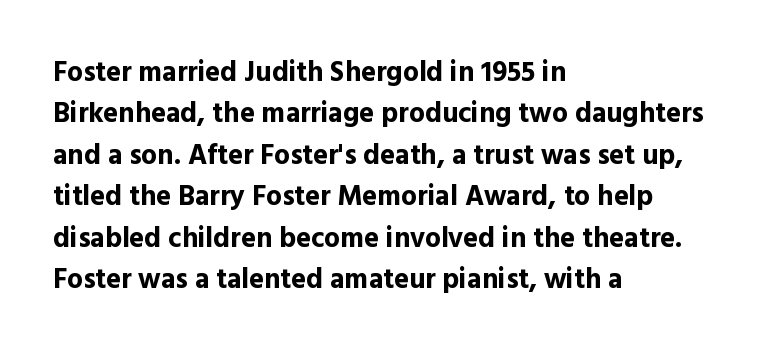
{"serif": "no", "italic": "no", "bold": "yes", "weight": "bold", "width": "normal", "x_height": "medium", "monospaced": "no", "underline": "no", "align": "left", "line_spacing": "normal", "line_spacing_ratio": 1.48, "letter_spacing": "normal", "letter_spacing_em": 0.0, "glyph_px": 28}
